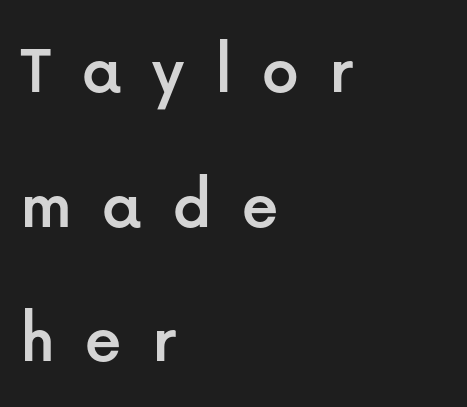
{"serif": "no", "italic": "no", "width": "normal", "stroke_contrast": "low", "x_height": "medium", "monospaced": "no", "underline": "no", "align": "left", "line_spacing_ratio": 1.87, "letter_spacing": "wide", "letter_spacing_em": 0.42, "glyph_px": 72}
